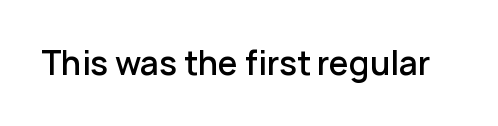
{"serif": "no", "italic": "no", "bold": "semi", "weight": "semibold", "width": "normal", "stroke_contrast": "low", "x_height": "medium", "monospaced": "no", "underline": "no", "letter_spacing": "normal", "letter_spacing_em": 0.0, "glyph_px": 32}
